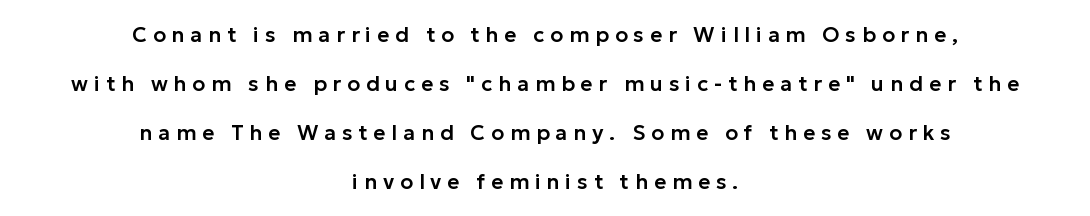
The image shows 21 px text type, upright; set centered, loose line spacing (2.33x), unusually wide letter spacing (+0.28 em), not underlined.
